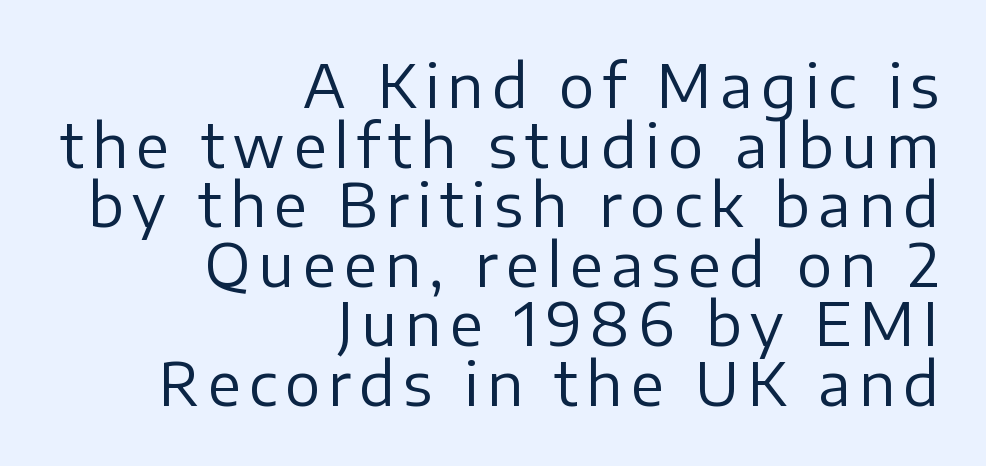
{"serif": "no", "italic": "no", "bold": "no", "weight": "regular", "width": "normal", "stroke_contrast": "low", "x_height": "medium", "monospaced": "no", "underline": "no", "align": "right", "line_spacing": "tight", "line_spacing_ratio": 1.01, "glyph_px": 59}
